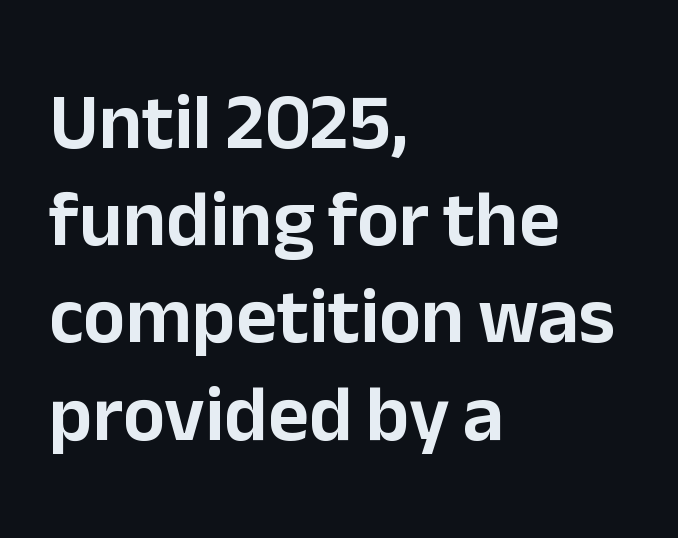
{"serif": "no", "italic": "no", "width": "normal", "stroke_contrast": "low", "x_height": "medium", "monospaced": "no", "underline": "no", "align": "left", "line_spacing_ratio": 1.23, "letter_spacing": "normal", "letter_spacing_em": 0.0, "glyph_px": 79}
